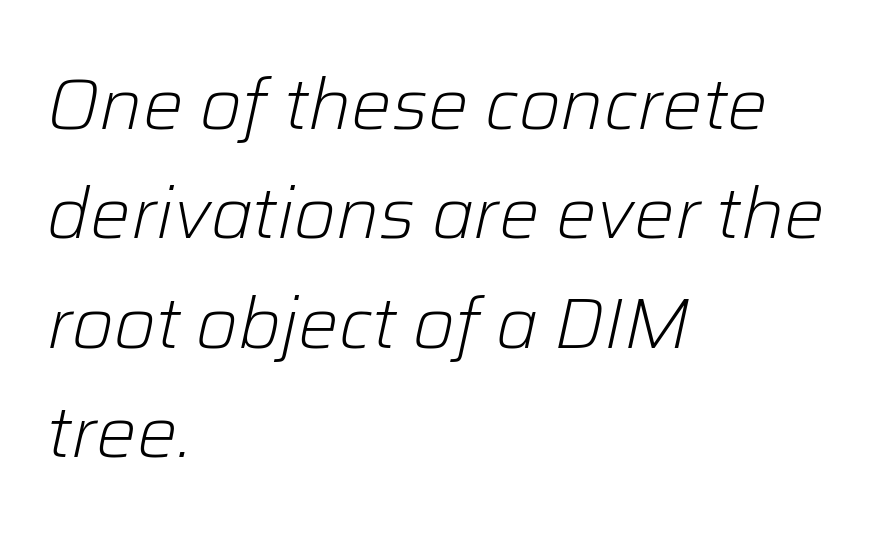
The image shows 72 px light type, italic (leaning right); set left-aligned, normal line spacing (1.52x), normal letter spacing, not underlined; low stroke contrast and a medium x-height.
